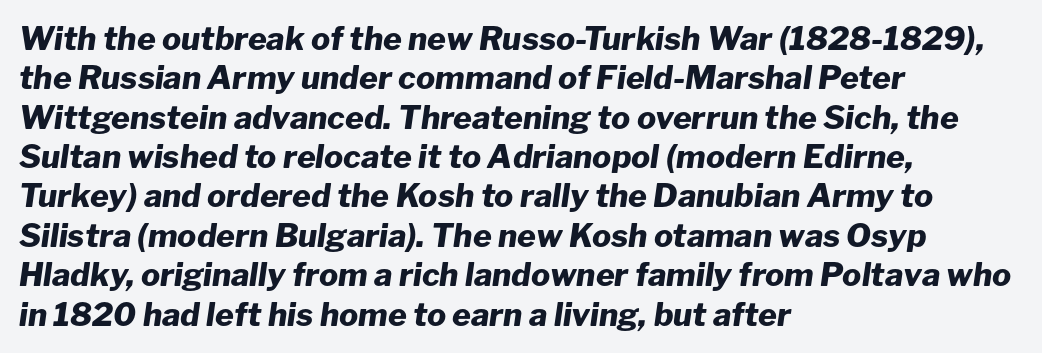
The image shows 32 px heavy type, italic (leaning right); set left-aligned, line spacing 1.23x, normal letter spacing, not underlined; low stroke contrast and a medium x-height.
